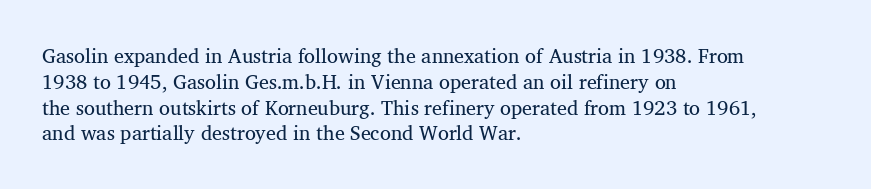
Interline gaps are of average width in this sample. Style check: upright. Tracking here is standard; glyphs follow each other at the usual distance. Stroke mass is kept to a normal reading level or below. Beneath every word, the page is bare. Leftover space on each line is placed entirely after the last word.
